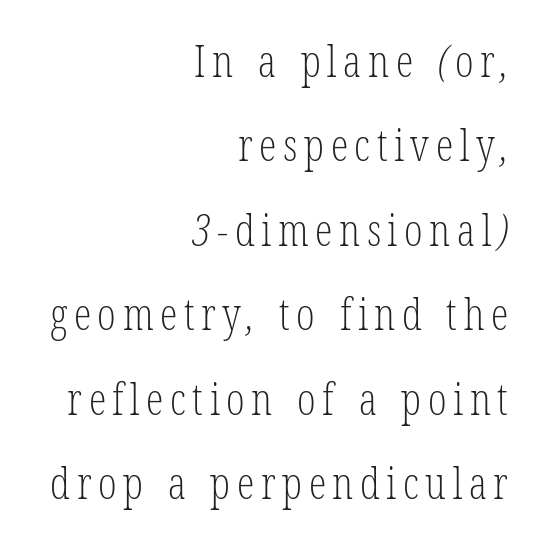
The image shows 44 px light, condensed serif type; set right-aligned, loose line spacing (1.92x), not underlined; low stroke contrast and a medium x-height.
